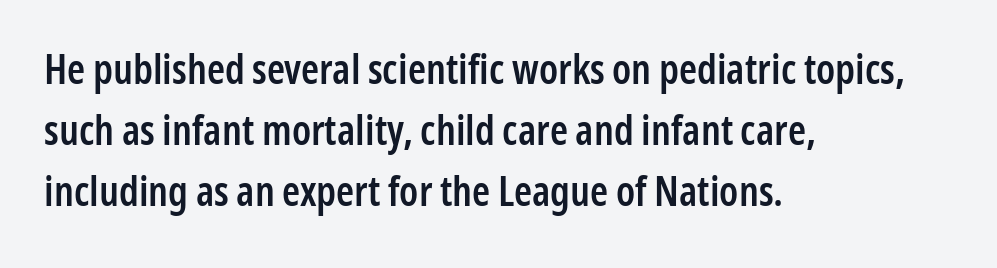
Stroke thickness is moderately raised; the sample reads as semibold. The lettering holds an erect, upright posture throughout. The lines in this sample share a left origin and differ only in where they stop. The rendering uses a moderate line-height, typical for paragraphs. A bare baseline throughout the passage.
